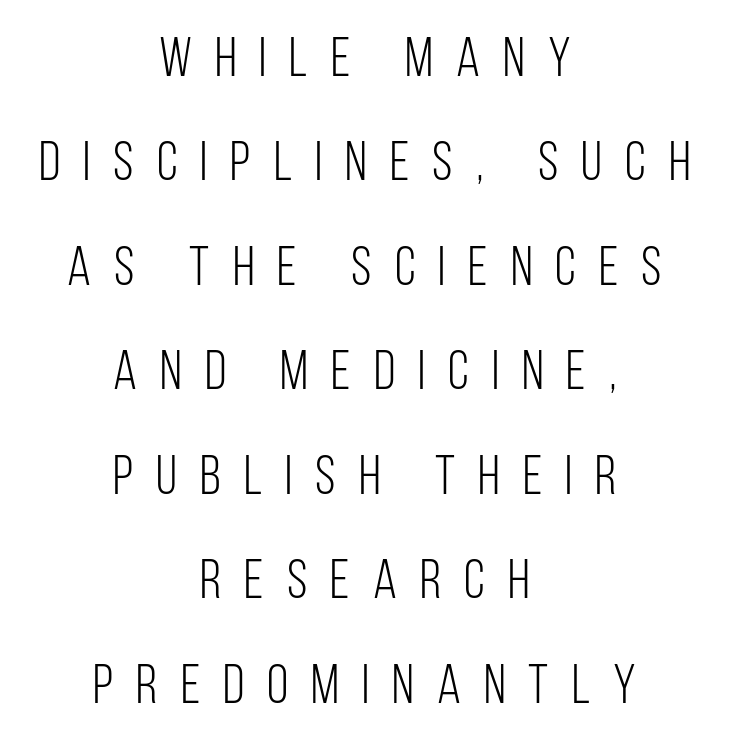
Q: Is the text bold? A: No.
Q: Is the text italic (slanted)? A: No, it is upright.
Q: Is the typeface a serif or a sans-serif typeface? A: Sans-serif.
Q: Is the text underlined? A: No.
Q: How is the paragraph aligned? A: Centered.
Q: Is the spacing between letters normal or unusually wide? A: Unusually wide.
Q: Is the spacing between lines tight, normal or loose? A: Loose.
Q: Width (condensed, normal, or wide)? A: Condensed.
Q: Stroke contrast? A: Low.
Q: x-height? A: Large.
Q: Monospaced? A: No.
